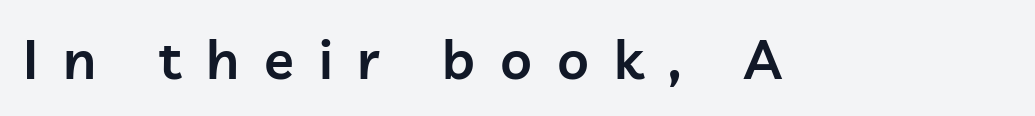
Q: Is the text bold? A: Semi-bold.
Q: Is the text italic (slanted)? A: No, it is upright.
Q: Is the typeface a serif or a sans-serif typeface? A: Sans-serif.
Q: Is the text underlined? A: No.
Q: Is the spacing between letters normal or unusually wide? A: Unusually wide.
Q: Width (condensed, normal, or wide)? A: Normal.
Q: Stroke contrast? A: Low.
Q: x-height? A: Medium.
Q: Monospaced? A: No.
